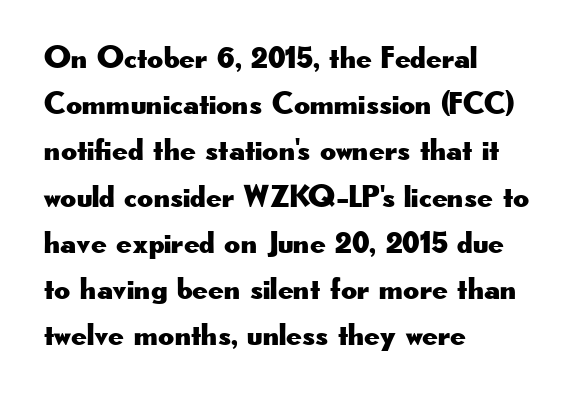
Q: Is the text italic (slanted)? A: No, it is upright.
Q: Is the typeface a serif or a sans-serif typeface? A: Sans-serif.
Q: Is the text underlined? A: No.
Q: How is the paragraph aligned? A: Left-aligned.
Q: Is the spacing between letters normal or unusually wide? A: Normal.
Q: Is the spacing between lines tight, normal or loose? A: Normal.
Q: Width (condensed, normal, or wide)? A: Wide.
Q: Stroke contrast? A: Low.
Q: x-height? A: Small.
Q: Monospaced? A: No.
